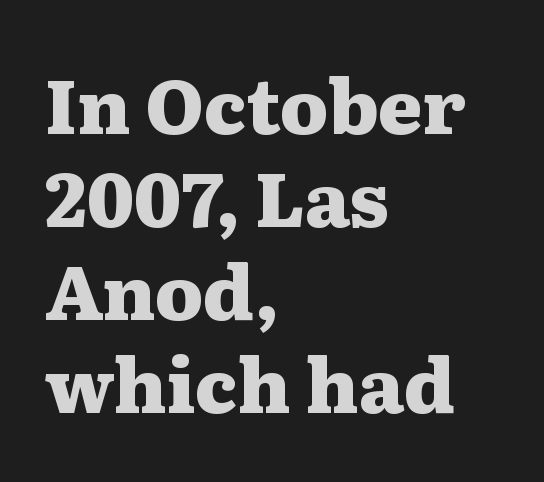
Q: Is the text bold? A: Yes.
Q: Is the text italic (slanted)? A: No, it is upright.
Q: Is the typeface a serif or a sans-serif typeface? A: Serif.
Q: Is the text underlined? A: No.
Q: How is the paragraph aligned? A: Left-aligned.
Q: Is the spacing between letters normal or unusually wide? A: Normal.
Q: Width (condensed, normal, or wide)? A: Wide.
Q: Stroke contrast? A: Medium.
Q: x-height? A: Medium.
Q: Monospaced? A: No.
